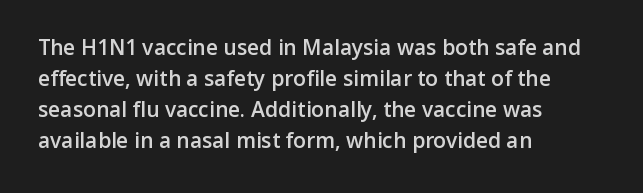
{"italic": "no", "bold": "semi", "underline": "no", "align": "left", "line_spacing": "normal", "line_spacing_ratio": 1.48, "letter_spacing": "normal", "letter_spacing_em": 0.0, "glyph_px": 21}
